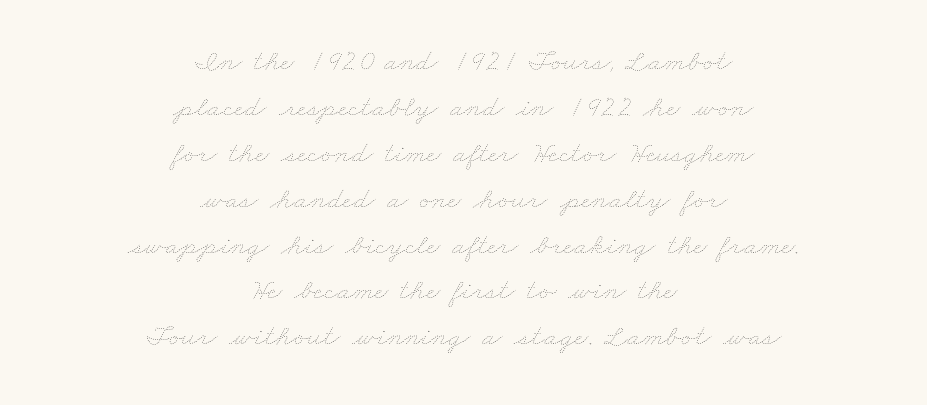
{"bold": "no", "weight": "thin", "width": "wide", "stroke_contrast": "low", "x_height": "small", "monospaced": "no", "underline": "no", "align": "center", "line_spacing": "normal", "line_spacing_ratio": 1.53, "letter_spacing": "normal", "letter_spacing_em": 0.0, "glyph_px": 30}
